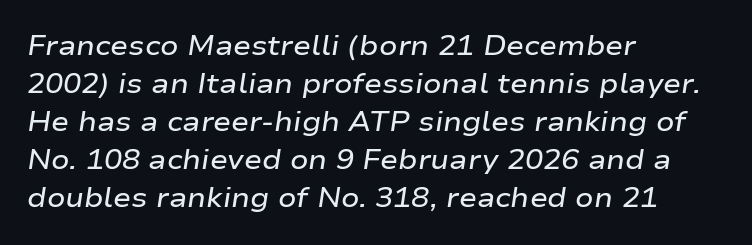
Q: Is the text bold? A: Semi-bold.
Q: Is the text italic (slanted)? A: Yes, it leans right by about 9 degrees.
Q: Is the text underlined? A: No.
Q: How is the paragraph aligned? A: Left-aligned.
Q: Is the spacing between letters normal or unusually wide? A: Normal.
Q: Is the spacing between lines tight, normal or loose? A: Normal.
